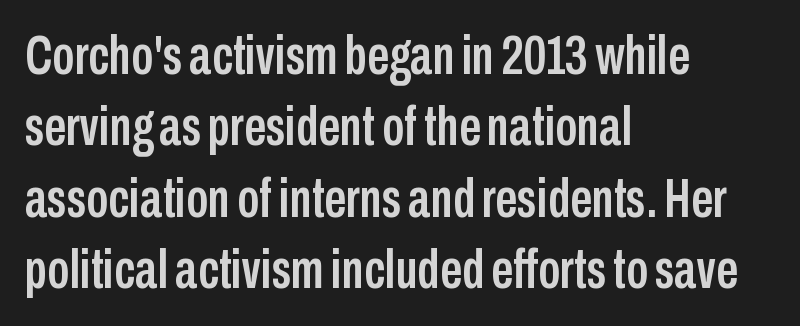
{"serif": "no", "italic": "no", "width": "condensed", "stroke_contrast": "low", "x_height": "medium", "monospaced": "no", "underline": "no", "align": "left", "line_spacing": "normal", "line_spacing_ratio": 1.3, "letter_spacing": "normal", "letter_spacing_em": 0.0, "glyph_px": 55}
